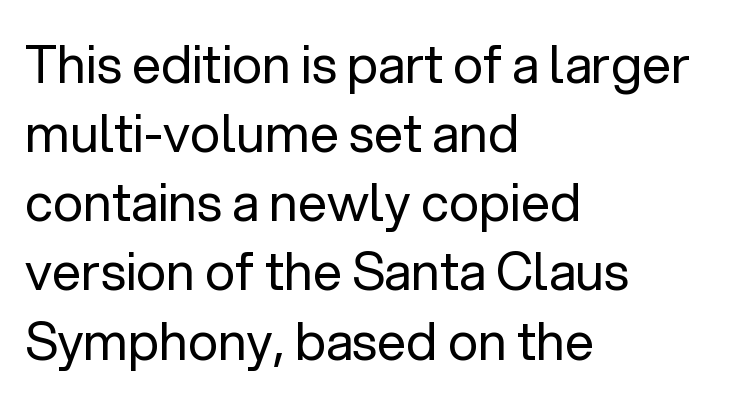
{"serif": "no", "italic": "no", "bold": "no", "weight": "regular", "width": "normal", "stroke_contrast": "low", "x_height": "medium", "monospaced": "no", "underline": "no", "align": "left", "line_spacing": "normal", "line_spacing_ratio": 1.33, "letter_spacing": "normal", "letter_spacing_em": 0.0, "glyph_px": 52}
